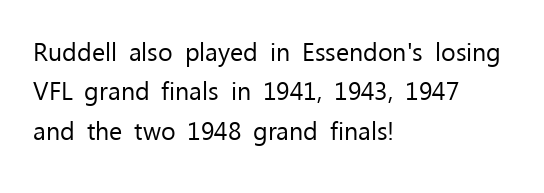
Q: Is the text bold? A: No.
Q: Is the text italic (slanted)? A: No, it is upright.
Q: Is the text underlined? A: No.
Q: How is the paragraph aligned? A: Left-aligned.
Q: Is the spacing between letters normal or unusually wide? A: Normal.
Q: Is the spacing between lines tight, normal or loose? A: Normal.
